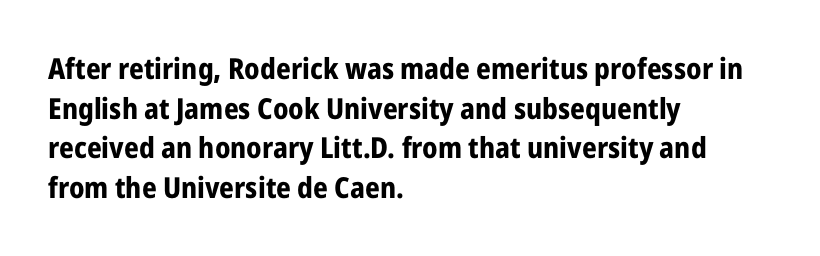
The type is set solid horizontally, with unmodified tracking. Summary of vertical rhythm: regular, with standard interline spacing. Notice how the stems are strictly vertical — no italics here. Glance below the letters and you will spot only blank space. Do the characters align in a grid? No, the font is proportional.
